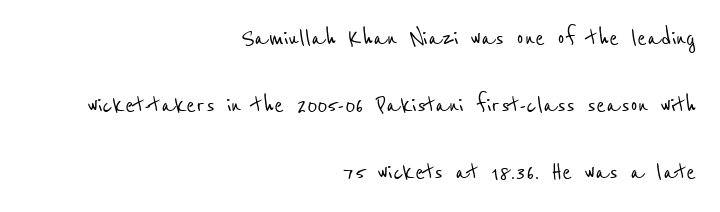
The image shows 29 px condensed sans-serif type; set right-aligned, loose line spacing (2.31x), normal letter spacing, not underlined; low stroke contrast and a medium x-height.
